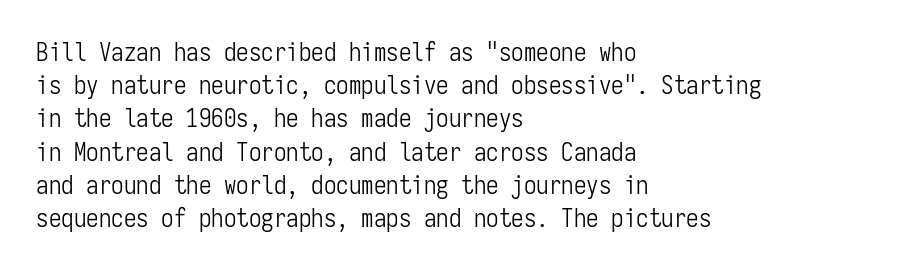
Q: Is the text bold? A: No.
Q: Is the text italic (slanted)? A: No, it is upright.
Q: Is the text underlined? A: No.
Q: How is the paragraph aligned? A: Left-aligned.
Q: Is the spacing between letters normal or unusually wide? A: Normal.
Q: Is the spacing between lines tight, normal or loose? A: Normal.
